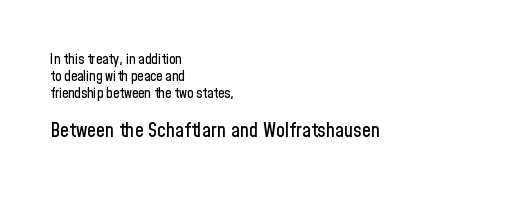
The zone under the glyphs is completely vacant. Designer's note — italics off, roman on. The text block is weighted toward the left margin, trailing off unevenly rightward. Nothing unusual about the tracking: characters are spaced as the font intends. Look at the glyph heights: the lower group is clearly the bigger setting.
